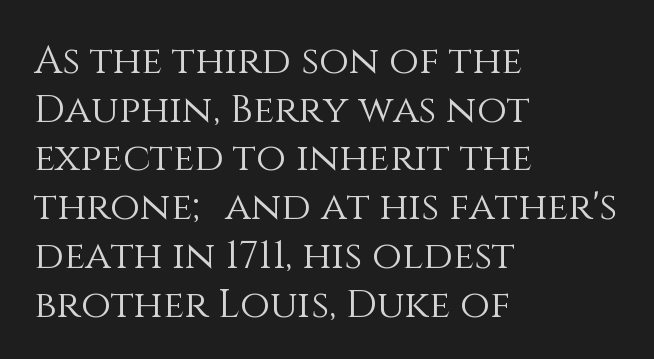
{"italic": "no", "bold": "no", "weight": "light", "width": "normal", "stroke_contrast": "medium", "x_height": "large", "monospaced": "no", "underline": "no", "align": "left", "line_spacing": "normal", "line_spacing_ratio": 1.25, "letter_spacing": "normal", "letter_spacing_em": 0.0, "glyph_px": 39}
